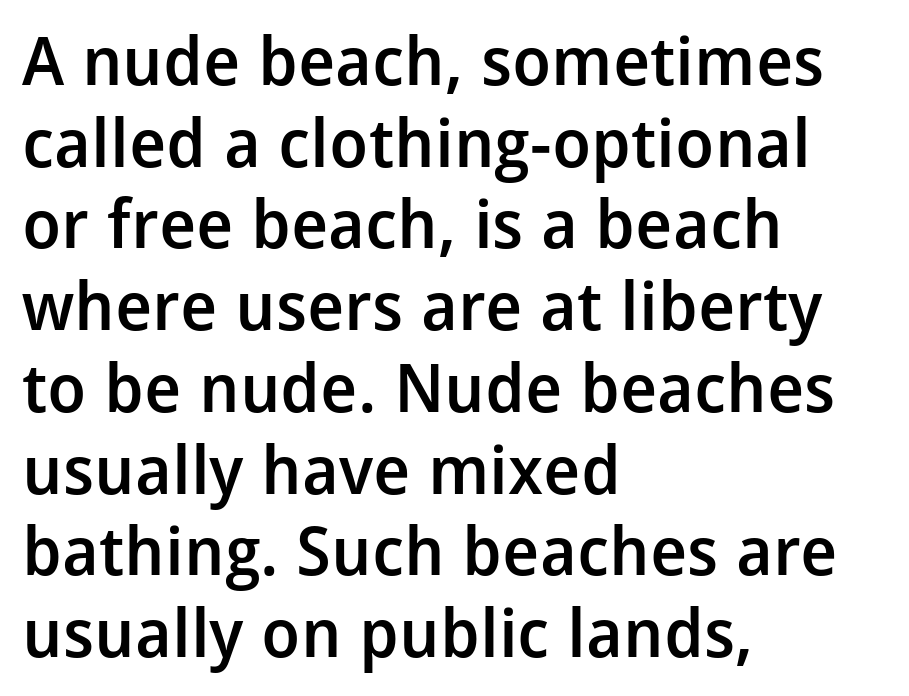
Just letters on the line, the space beneath them empty. Line starts are locked; line ends wander. Spacing verdict: proportional, widths tailored to each character. Stroke terminals: plain, sans-serif. Posture: upright roman.
